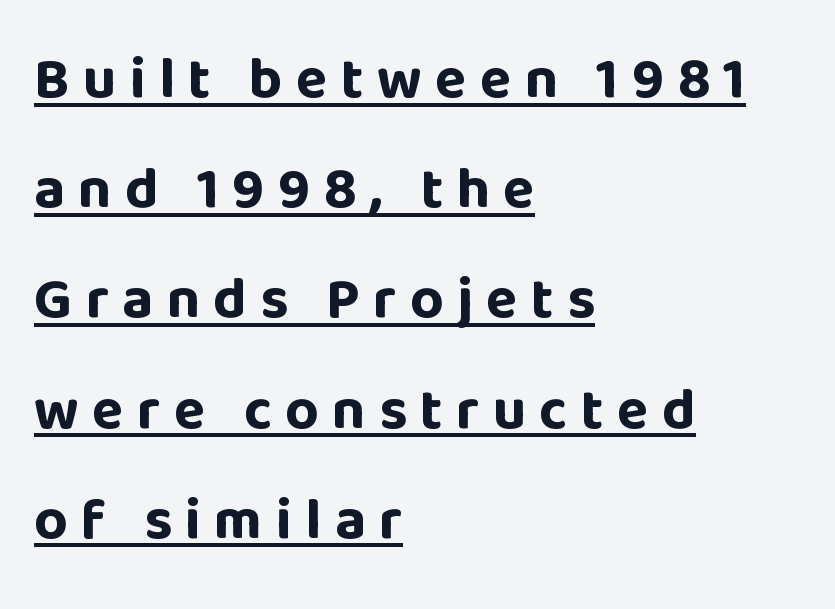
Here the designer chose a conventional face with non-uniform glyph widths. You can tell from the bare stems that sans-serif type was used. What's the leading like? Stretched, with rows far apart. Line beginnings align vertically; line endings do not. Does the weight exceed regular? Yes, all the way to bold. What stands out about the letter spacing? Its width — letters are far apart.
